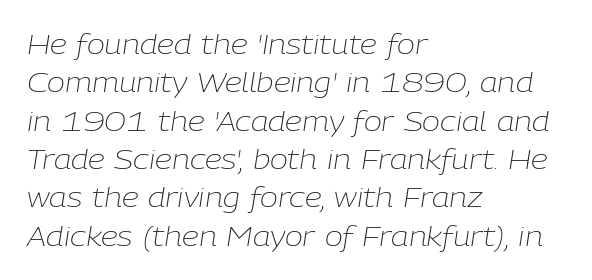
{"italic": "yes", "lean": "right", "slant_degrees": 9, "bold": "no", "underline": "no", "align": "left", "line_spacing": "normal", "line_spacing_ratio": 1.42, "letter_spacing": "normal", "letter_spacing_em": 0.0, "glyph_px": 27}
